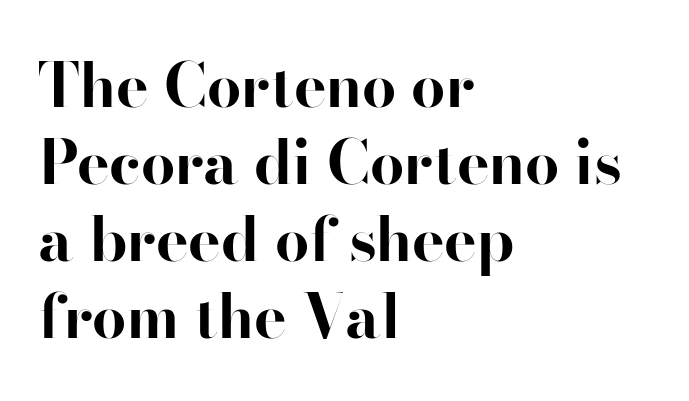
A typesetter would call this proportional, since set widths differ per character. Vertical strokes here are truly vertical. Leftover space on each line is placed entirely after the last word. Students, this is bold: see how much ink each stroke carries. No extra tracking has been applied to these lines. The typeface chosen for these lines omits serifs.
